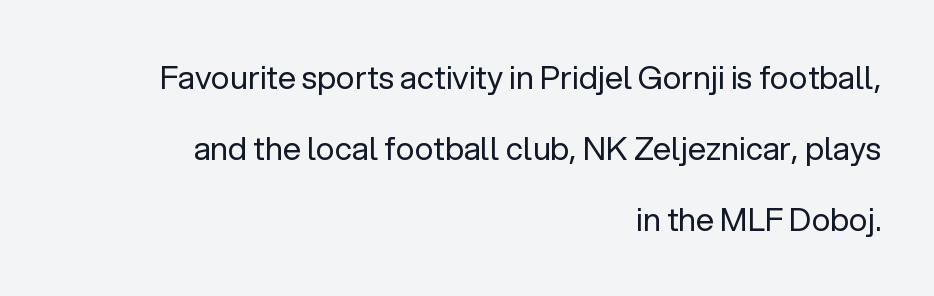
Interline gaps are noticeably wide in this sample. The weight tops out at a normal text grade. Note the varied advance widths — an 'i' is clearly narrower than an 'm'. Descenders hang freely into open space.
